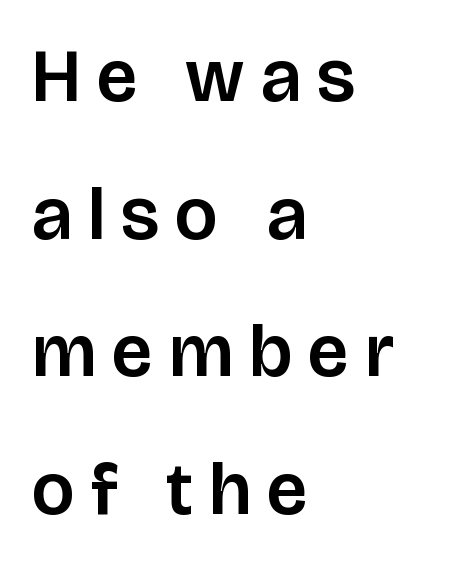
Each letter keeps its own natural width here, so spacing adapts to shape. The glyphs are unaccompanied by any horizontal stroke below them. A classic flush-left, rag-right setting is used for this passage. Do the letters lean? They stand straight. What stands out about the letter spacing? Its width — letters are far apart.
